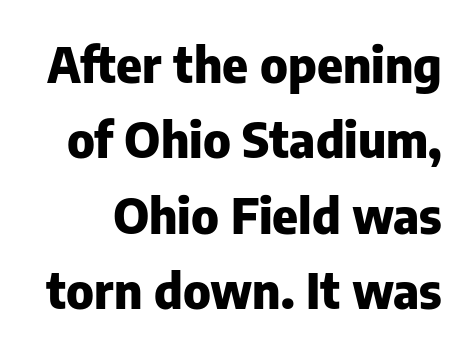
You can tell it's not italic because the verticals are truly vertical. Decoration check: the copy has no underline. Honestly, the letter spacing is just normal — you wouldn't notice it. The rendering uses a bold face; every stroke is thick and dark. How would I describe the line gaps? Plain and ordinary.
